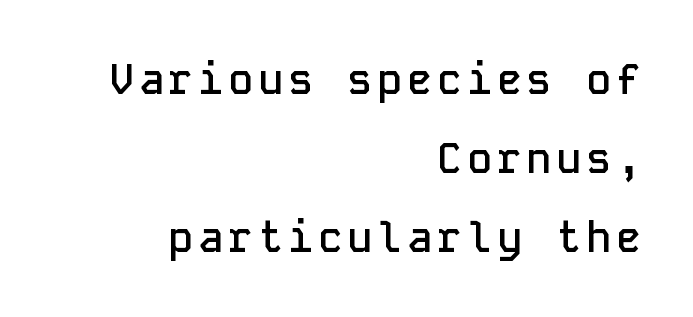
{"serif": "no", "italic": "no", "bold": "semi", "weight": "semibold", "width": "normal", "stroke_contrast": "low", "x_height": "medium", "monospaced": "yes", "underline": "no", "align": "right", "line_spacing_ratio": 1.88, "glyph_px": 42}
